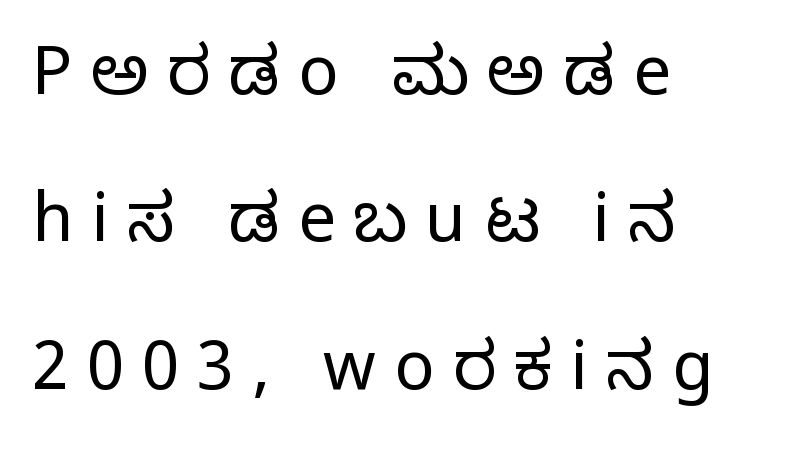
{"serif": "no", "italic": "no", "bold": "no", "weight": "light", "width": "normal", "stroke_contrast": "low", "x_height": "medium", "monospaced": "no", "underline": "no", "align": "left", "line_spacing": "loose", "line_spacing_ratio": 2.2, "letter_spacing": "wide", "letter_spacing_em": 0.27, "glyph_px": 67}
